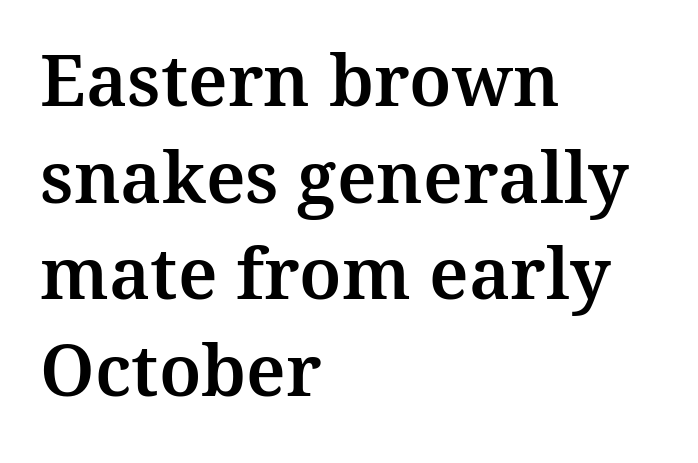
The lettering stays uniformly vertical, giving the passage a roman look. What stands out about the letter spacing? Nothing — it is the standard amount. The rendering shows small feet on the letterforms — a serif design. Note the varied advance widths — an 'i' is clearly narrower than an 'm'. These lines sit exactly where default settings would place them. Check under the words: just untouched page.
